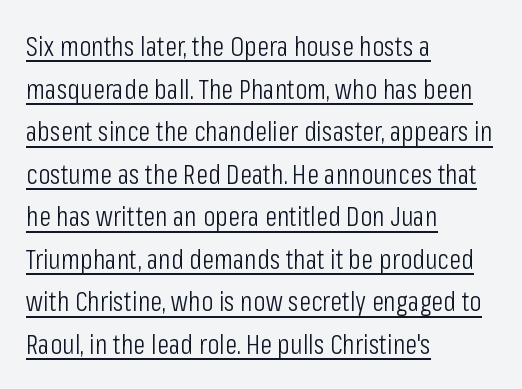
The lines in this sample share a left origin and differ only in where they stop. A continuous stroke trails under the words, as in a hyperlink. Heaviness? Minimal to ordinary, like unemphasized prose. A roman cut, with each character standing at attention. Letter spacing: default.
